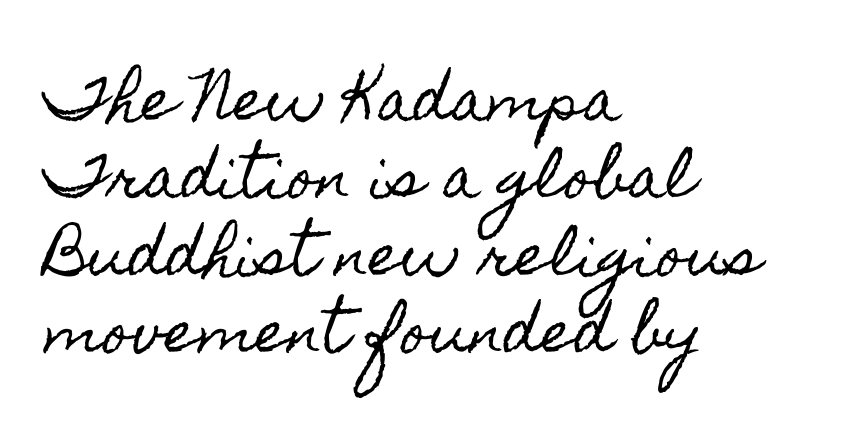
{"width": "condensed", "x_height": "small", "monospaced": "no", "underline": "no", "align": "left", "line_spacing": "normal", "line_spacing_ratio": 1.38, "letter_spacing": "normal", "letter_spacing_em": 0.0, "glyph_px": 56}
